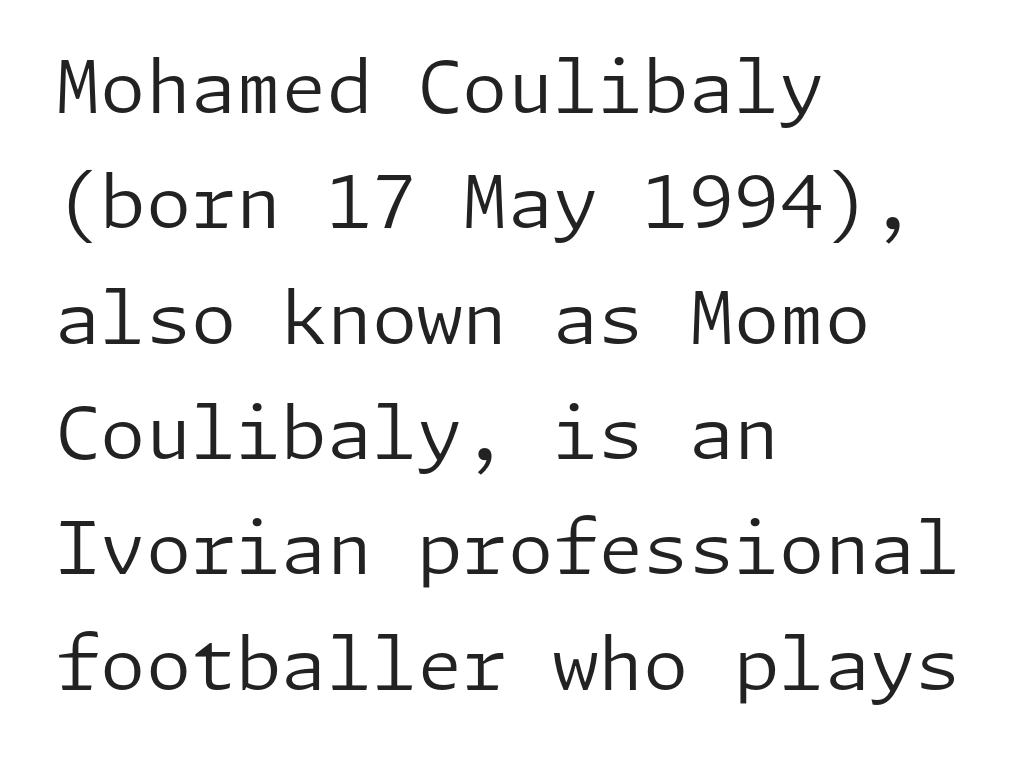
This is sans-serif lettering, the kind often seen on screens and signage. The paragraph has a hard left edge and a soft right edge. The tracking reads as untouched default to a designer's eye. The baseline area is clear.
